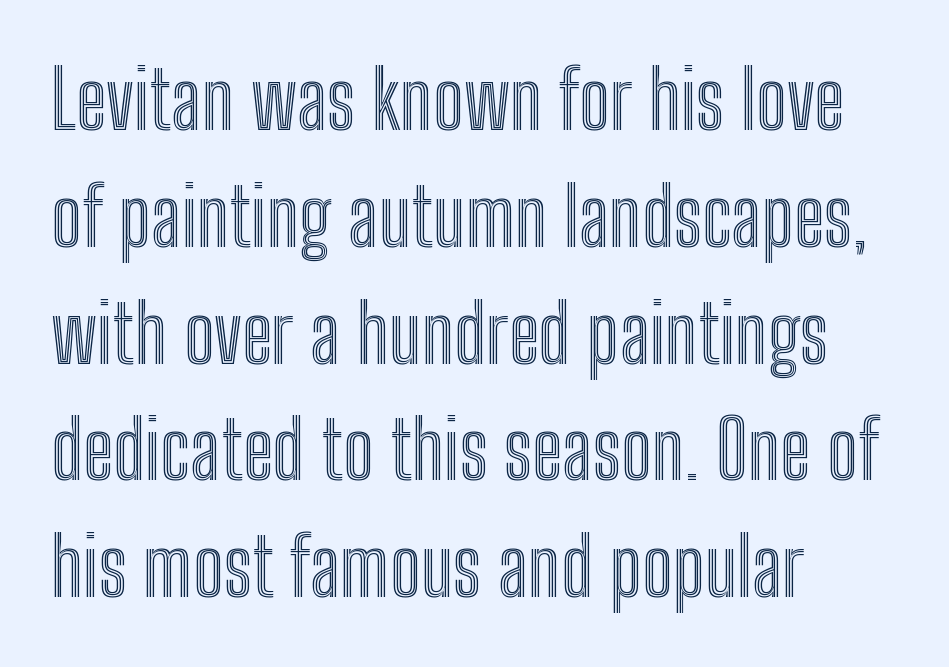
{"italic": "no", "width": "condensed", "x_height": "medium", "monospaced": "no", "underline": "no", "align": "left", "line_spacing": "normal", "line_spacing_ratio": 1.46, "letter_spacing": "normal", "letter_spacing_em": 0.0, "glyph_px": 80}
